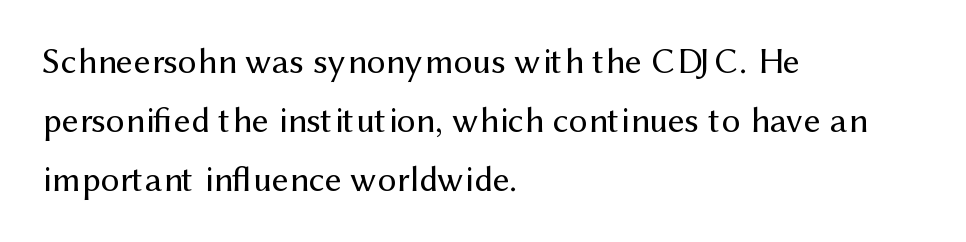
The image shows 37 px regular-weight sans-serif type, upright; set left-aligned, normal line spacing (1.59x), normal letter spacing, not underlined; medium stroke contrast and a medium x-height.
